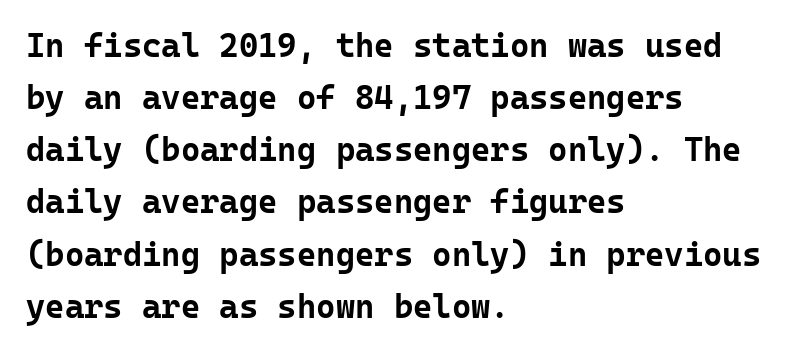
Look at the tracking — it's just the regular setting, nothing added. Rule under the text: the space is simply empty. A typesetter would mark this as roman, not italic. The face used here is a sans, in the tradition of grotesques and geometrics. Pretty heavy lettering here — definitely bold.
